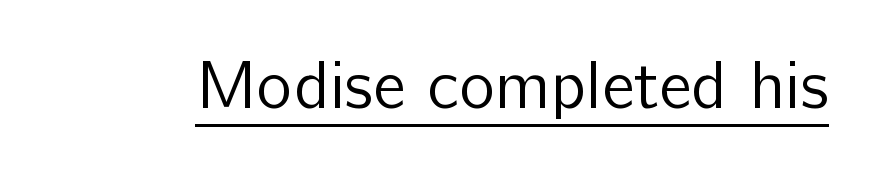
Q: Is the text bold? A: No.
Q: Is the text italic (slanted)? A: No, it is upright.
Q: Is the typeface a serif or a sans-serif typeface? A: Sans-serif.
Q: Is the text underlined? A: Yes.
Q: Is the spacing between letters normal or unusually wide? A: Normal.
Q: Width (condensed, normal, or wide)? A: Normal.
Q: Stroke contrast? A: Low.
Q: x-height? A: Medium.
Q: Monospaced? A: No.
